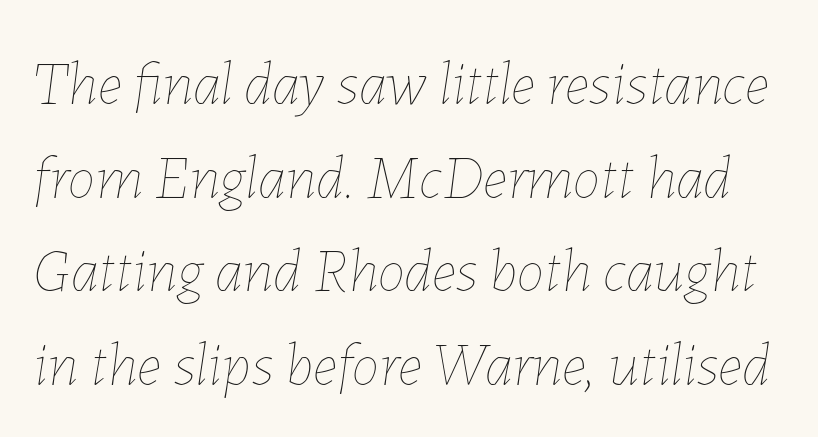
Q: Is the text bold? A: No.
Q: Is the text italic (slanted)? A: Yes, it leans right by about 7 degrees.
Q: Is the text underlined? A: No.
Q: Is the spacing between letters normal or unusually wide? A: Normal.
Q: Is the spacing between lines tight, normal or loose? A: Normal.
Q: Width (condensed, normal, or wide)? A: Normal.
Q: Stroke contrast? A: Low.
Q: x-height? A: Medium.
Q: Monospaced? A: No.
